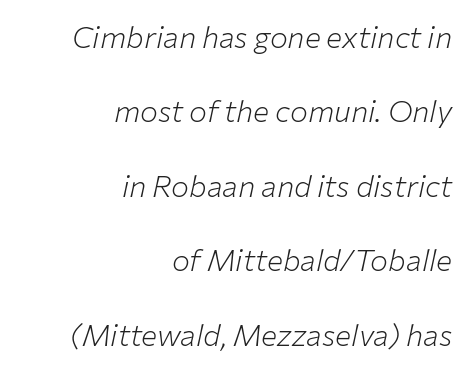
The whole block is typeset with a tilt. Descenders hang freely into open space. The designer dialed line spacing up above the default. Compared with typical body copy, the letter spacing here is the same. Right-aligned paragraph, ragged on the left.
